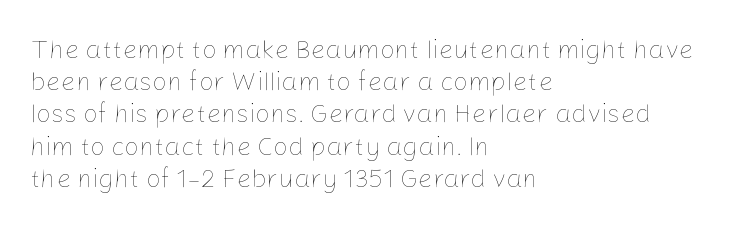
{"italic": "no", "bold": "no", "underline": "no", "align": "left", "line_spacing_ratio": 1.24, "letter_spacing": "normal", "letter_spacing_em": 0.0, "glyph_px": 26}
